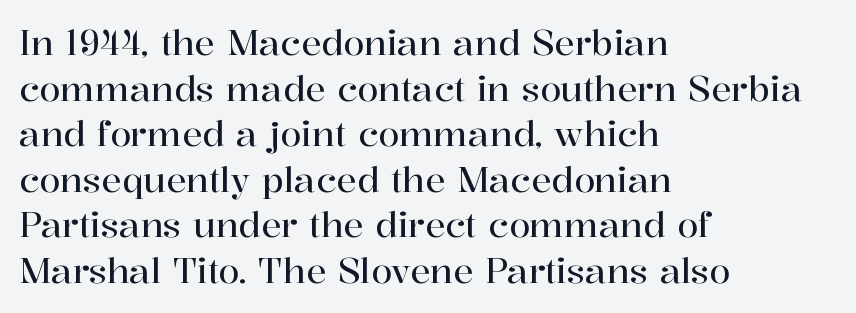
The lettering stays uniformly vertical, giving the passage a roman look. Descender tails drop into unmarked territory. In terms of letterspacing, this is plain default setting. Each letter keeps its own natural width here, so spacing adapts to shape.
